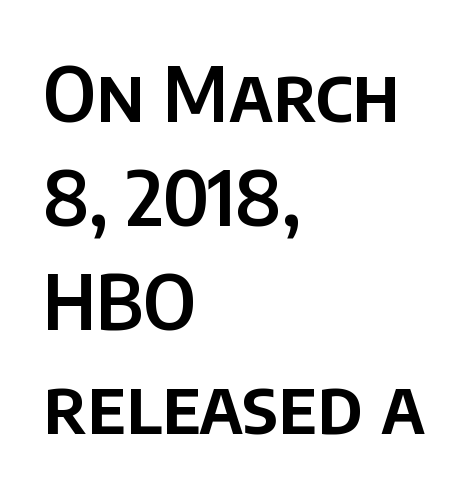
The image shows 76 px sans-serif type, upright; set left-aligned, normal line spacing (1.37x), normal letter spacing, not underlined; low stroke contrast and a large x-height.
